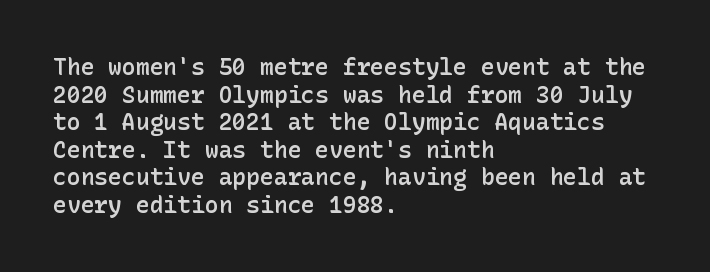
The image shows 23 px text type, upright; set left-aligned, line spacing 1.2x, normal letter spacing, not underlined.
